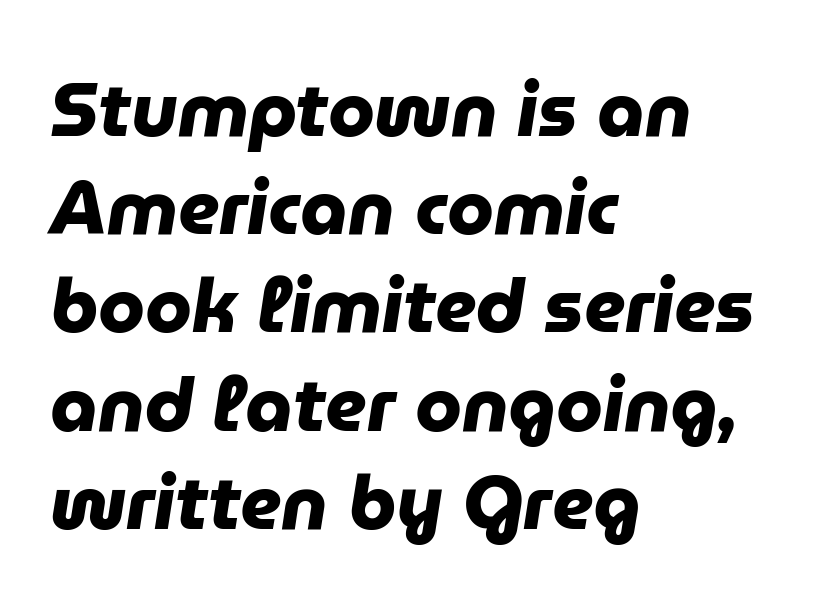
Proportional: the letters do not fall into vertical columns. The baseline area is clear. What's the leading like? Ordinary, nothing unusual. The passage shown is emphatically bold. Teacher's note: observe the even left margin — that is flush-left alignment. The characters display no serif detailing; their extremities are plain.
